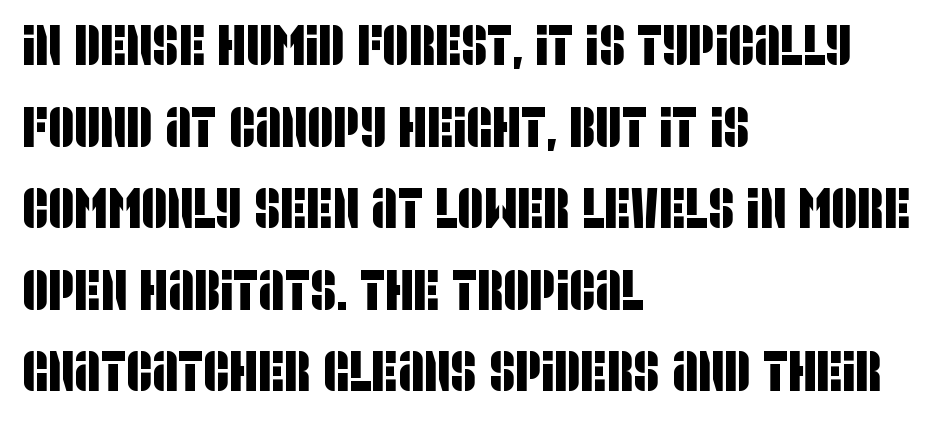
{"serif": "no", "width": "condensed", "stroke_contrast": "low", "x_height": "large", "monospaced": "no", "underline": "no", "align": "left", "line_spacing": "normal", "line_spacing_ratio": 1.43, "letter_spacing": "normal", "letter_spacing_em": 0.0, "glyph_px": 57}
